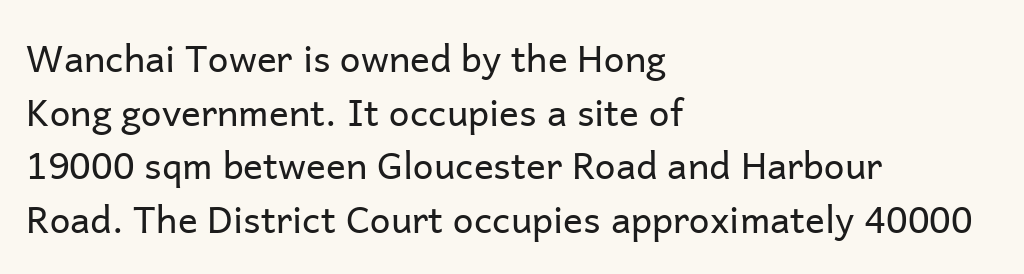
Where is the straight margin? On the left. Counters stay open thanks to moderate or lighter strokes. Normally led — the rows are evenly, conventionally spaced. You could call the tracking neutral — neither tight nor loose. Is this a fixed-width face? No — the glyphs have proportional, varying widths.
